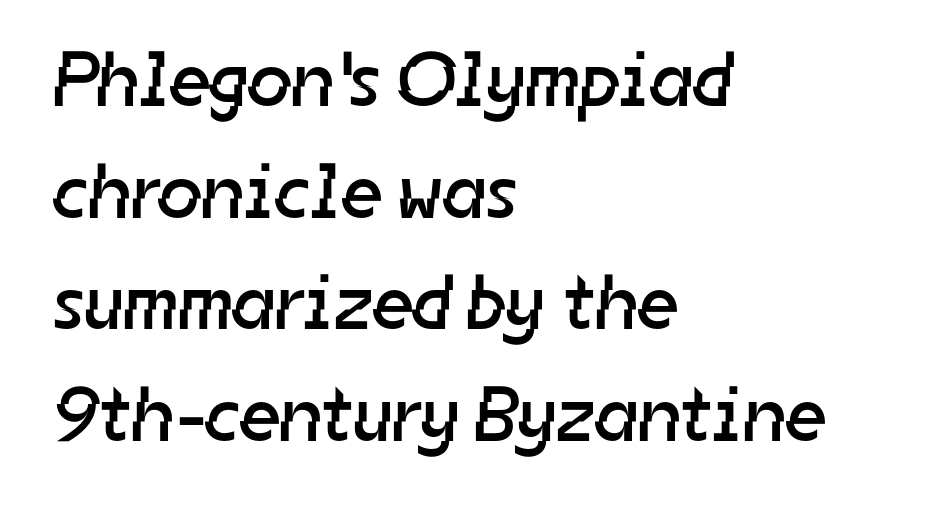
The image shows 78 px regular-weight sans-serif type; set left-aligned, normal line spacing (1.43x), normal letter spacing, not underlined; low stroke contrast and a medium x-height.
